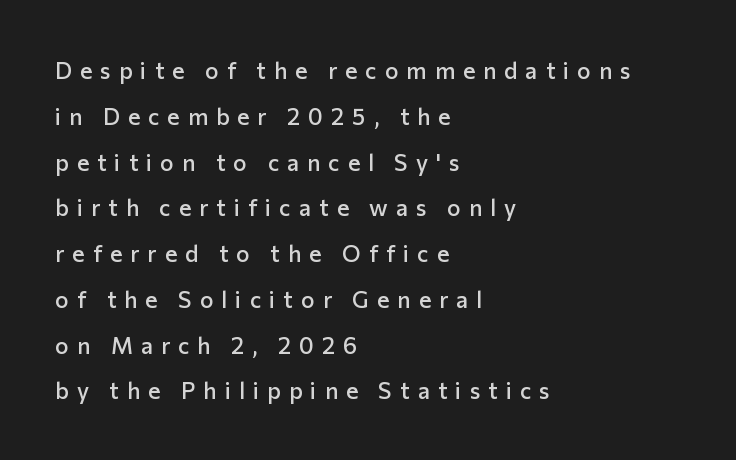
Q: Is the text bold? A: Semi-bold.
Q: Is the text italic (slanted)? A: No, it is upright.
Q: Is the text underlined? A: No.
Q: How is the paragraph aligned? A: Left-aligned.
Q: Is the spacing between letters normal or unusually wide? A: Unusually wide.
Q: Is the spacing between lines tight, normal or loose? A: Loose.
